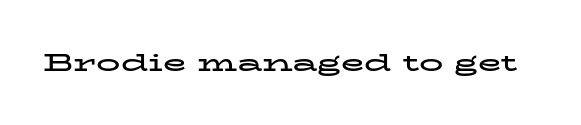
The image shows 24 px bold type, upright; set normal letter spacing, not underlined.
